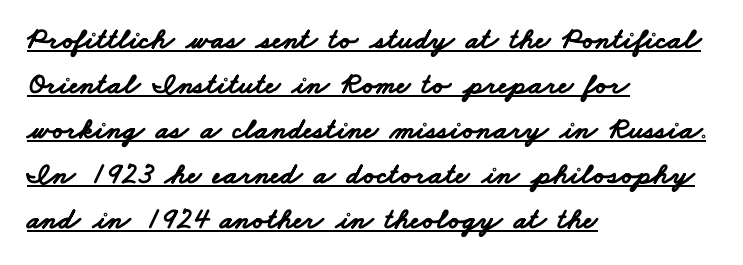
Q: Is the text bold? A: Yes.
Q: Is the typeface a serif or a sans-serif typeface? A: Sans-serif.
Q: Is the text underlined? A: Yes.
Q: How is the paragraph aligned? A: Left-aligned.
Q: Is the spacing between letters normal or unusually wide? A: Normal.
Q: Is the spacing between lines tight, normal or loose? A: Normal.
Q: Width (condensed, normal, or wide)? A: Wide.
Q: Stroke contrast? A: Low.
Q: x-height? A: Small.
Q: Monospaced? A: No.
